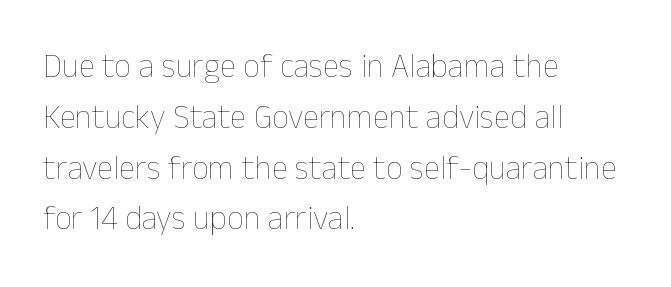
Each row of text sits above clean, open space. You could not count columns in this text — the font is proportionally spaced. The ragged edge is on the right, which tells us the setting is flush left. Quick note: not italic, upright. In terms of leading, this rendering sits right in the middle. Words appear dense and cohesive because spacing is normal.
